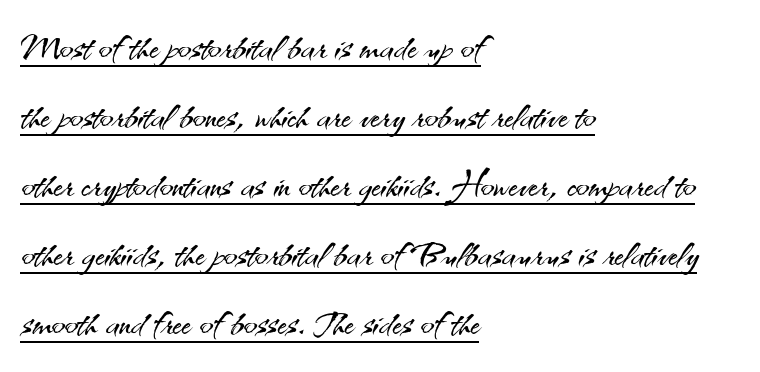
{"serif": "no", "bold": "no", "weight": "light", "width": "normal", "stroke_contrast": "medium", "x_height": "small", "monospaced": "no", "underline": "yes", "align": "left", "line_spacing": "normal", "line_spacing_ratio": 1.38, "letter_spacing": "normal", "letter_spacing_em": 0.0, "glyph_px": 50}
